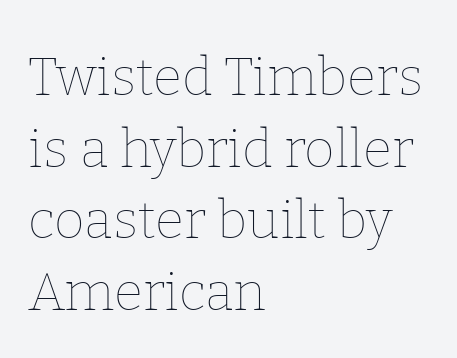
The image shows 53 px thin type, upright; set left-aligned, normal line spacing (1.35x), normal letter spacing, not underlined; low stroke contrast and a medium x-height.
